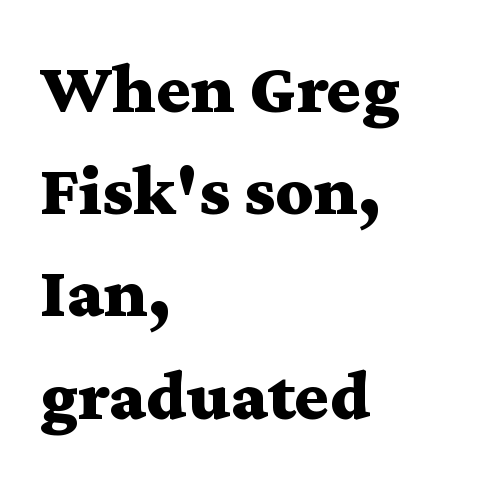
{"serif": "yes", "italic": "no", "bold": "yes", "weight": "bold", "width": "wide", "stroke_contrast": "medium", "x_height": "medium", "monospaced": "no", "underline": "no", "align": "left", "line_spacing": "normal", "line_spacing_ratio": 1.4, "letter_spacing": "normal", "letter_spacing_em": 0.0, "glyph_px": 73}
